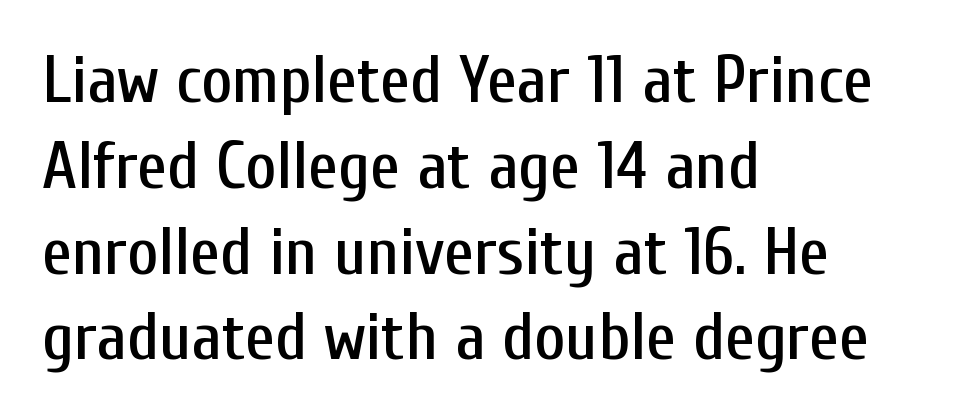
The face used here is rendered with its standard letterfit. In terms of posture, this sample is upright. Horizontal alignment here is leftward, the default for most running prose. Just letters on the line, the space beneath them empty. The letters carry no serifs — their stems end cleanly without finishing strokes. You could not count columns in this text — the font is proportionally spaced.
